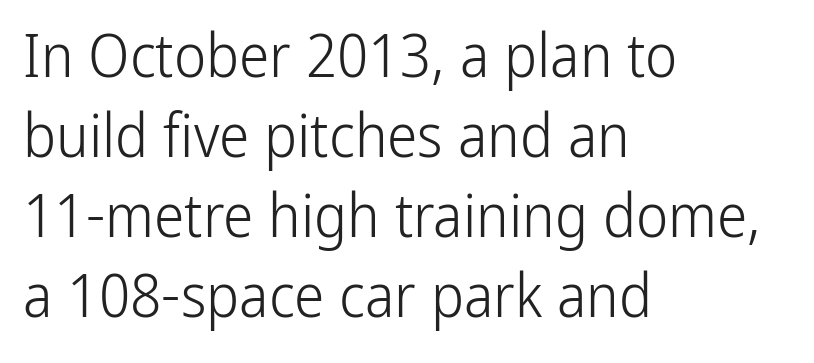
{"serif": "no", "italic": "no", "bold": "no", "weight": "light", "width": "condensed", "stroke_contrast": "low", "x_height": "medium", "monospaced": "no", "underline": "no", "align": "left", "line_spacing": "normal", "line_spacing_ratio": 1.31, "letter_spacing": "normal", "letter_spacing_em": 0.0, "glyph_px": 61}
